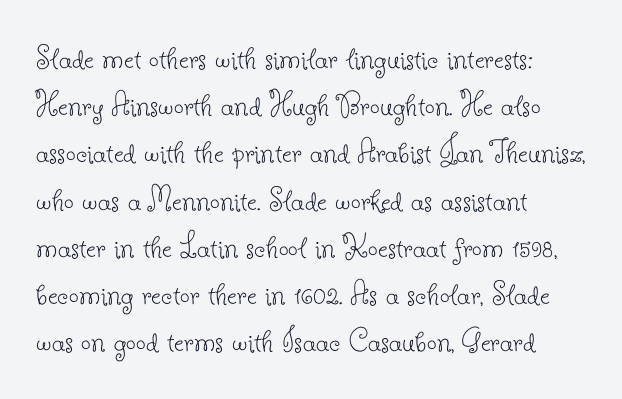
{"serif": "yes", "italic": "no", "bold": "no", "weight": "thin", "width": "normal", "stroke_contrast": "low", "x_height": "small", "monospaced": "no", "underline": "no", "align": "left", "line_spacing": "normal", "line_spacing_ratio": 1.35, "letter_spacing": "normal", "letter_spacing_em": 0.0, "glyph_px": 35}
